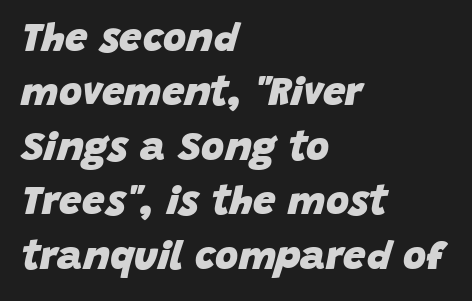
The image shows 40 px heavy type, italic (leaning right); set left-aligned, normal line spacing (1.36x), normal letter spacing, not underlined; low stroke contrast and a large x-height.
